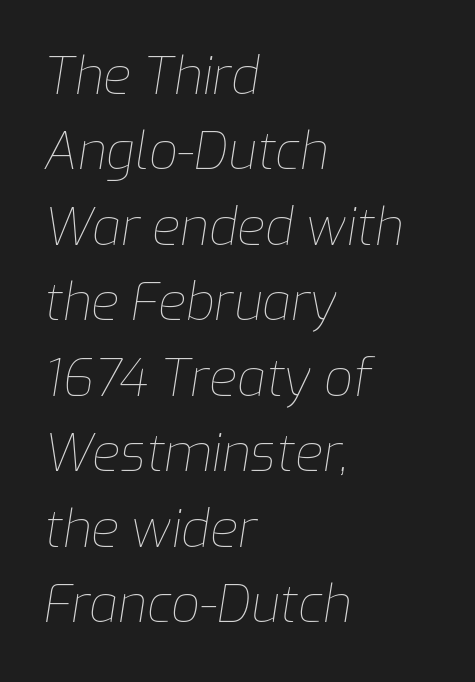
Q: Is the text bold? A: No.
Q: Is the text italic (slanted)? A: Yes, it leans right by about 9 degrees.
Q: Is the text underlined? A: No.
Q: How is the paragraph aligned? A: Left-aligned.
Q: Is the spacing between letters normal or unusually wide? A: Normal.
Q: Is the spacing between lines tight, normal or loose? A: Normal.
Q: Width (condensed, normal, or wide)? A: Normal.
Q: Stroke contrast? A: Low.
Q: x-height? A: Medium.
Q: Monospaced? A: No.
